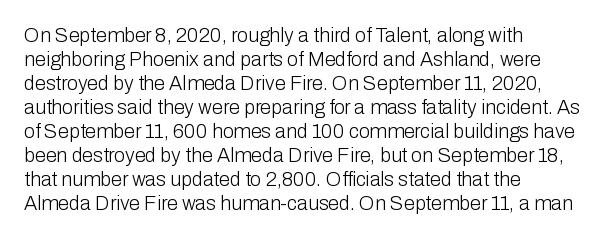
Q: Is the text bold? A: No.
Q: Is the text italic (slanted)? A: No, it is upright.
Q: Is the text underlined? A: No.
Q: How is the paragraph aligned? A: Left-aligned.
Q: Is the spacing between letters normal or unusually wide? A: Normal.
